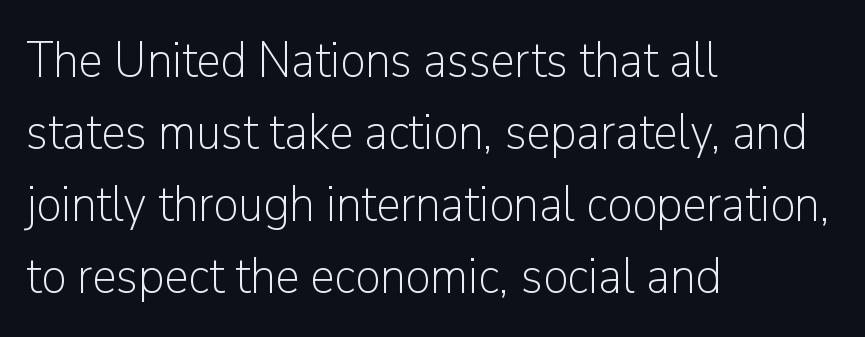
Q: Is the text bold? A: No.
Q: Is the text italic (slanted)? A: No, it is upright.
Q: Is the typeface a serif or a sans-serif typeface? A: Sans-serif.
Q: Is the text underlined? A: No.
Q: How is the paragraph aligned? A: Left-aligned.
Q: Is the spacing between letters normal or unusually wide? A: Normal.
Q: Is the spacing between lines tight, normal or loose? A: Normal.
Q: Width (condensed, normal, or wide)? A: Normal.
Q: Stroke contrast? A: Low.
Q: x-height? A: Medium.
Q: Monospaced? A: No.
